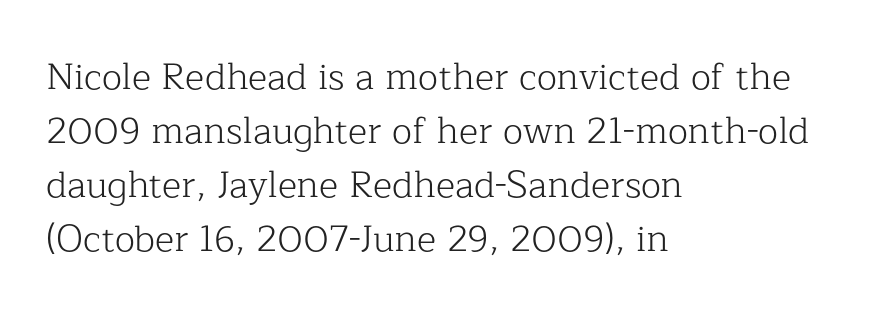
{"serif": "yes", "italic": "no", "bold": "no", "weight": "light", "width": "normal", "stroke_contrast": "low", "x_height": "medium", "monospaced": "no", "underline": "no", "align": "left", "line_spacing": "normal", "line_spacing_ratio": 1.46, "letter_spacing": "normal", "letter_spacing_em": 0.0, "glyph_px": 37}
